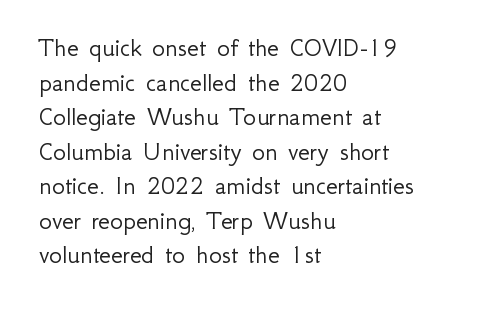
The block of text has a typical density, with ordinary space between rows. Which margin do the lines hug? The left one — the right edge is uneven. The space directly below the letters is spotless. This is the regular roman posture of the typeface. Does extra space separate the letters? No, they use regular spacing.
